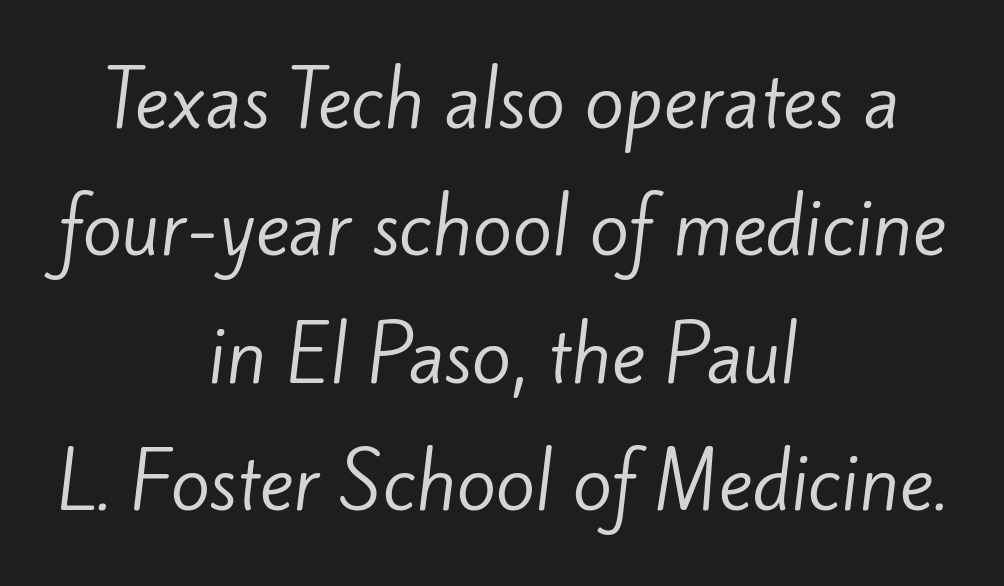
Q: Is the text bold? A: No.
Q: Is the typeface a serif or a sans-serif typeface? A: Sans-serif.
Q: Is the text underlined? A: No.
Q: How is the paragraph aligned? A: Centered.
Q: Is the spacing between letters normal or unusually wide? A: Normal.
Q: Width (condensed, normal, or wide)? A: Normal.
Q: Stroke contrast? A: Low.
Q: x-height? A: Small.
Q: Monospaced? A: No.
